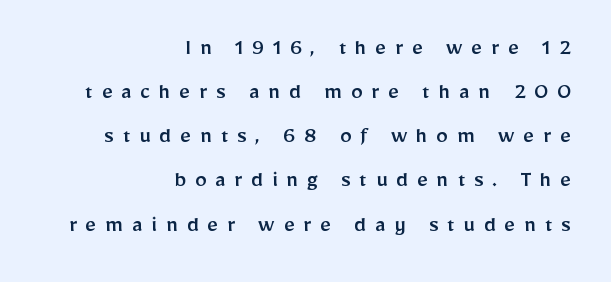
The image shows 24 px text type, upright; set right-aligned, line spacing 1.84x, unusually wide letter spacing (+0.36 em), not underlined.
